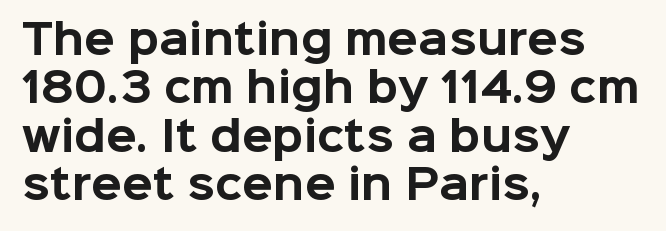
Q: Is the text bold? A: Yes.
Q: Is the text italic (slanted)? A: No, it is upright.
Q: Is the typeface a serif or a sans-serif typeface? A: Sans-serif.
Q: Is the text underlined? A: No.
Q: How is the paragraph aligned? A: Left-aligned.
Q: Is the spacing between letters normal or unusually wide? A: Normal.
Q: Width (condensed, normal, or wide)? A: Normal.
Q: Stroke contrast? A: Low.
Q: x-height? A: Medium.
Q: Monospaced? A: No.
